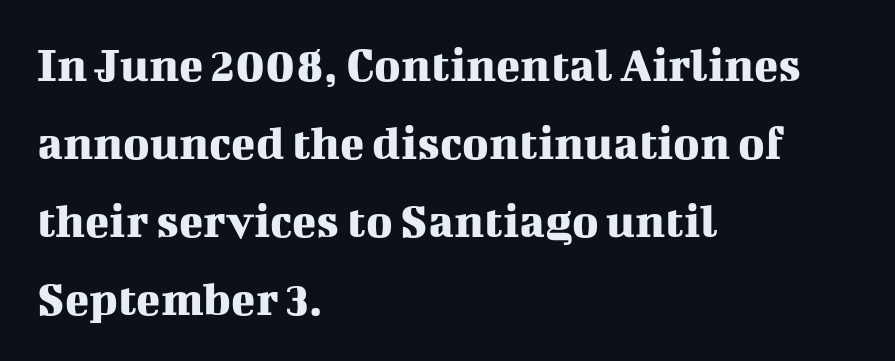
Q: Is the text italic (slanted)? A: No, it is upright.
Q: Is the typeface a serif or a sans-serif typeface? A: Serif.
Q: Is the text underlined? A: No.
Q: How is the paragraph aligned? A: Left-aligned.
Q: Is the spacing between letters normal or unusually wide? A: Normal.
Q: Is the spacing between lines tight, normal or loose? A: Normal.
Q: Width (condensed, normal, or wide)? A: Normal.
Q: Stroke contrast? A: Medium.
Q: x-height? A: Medium.
Q: Monospaced? A: No.
